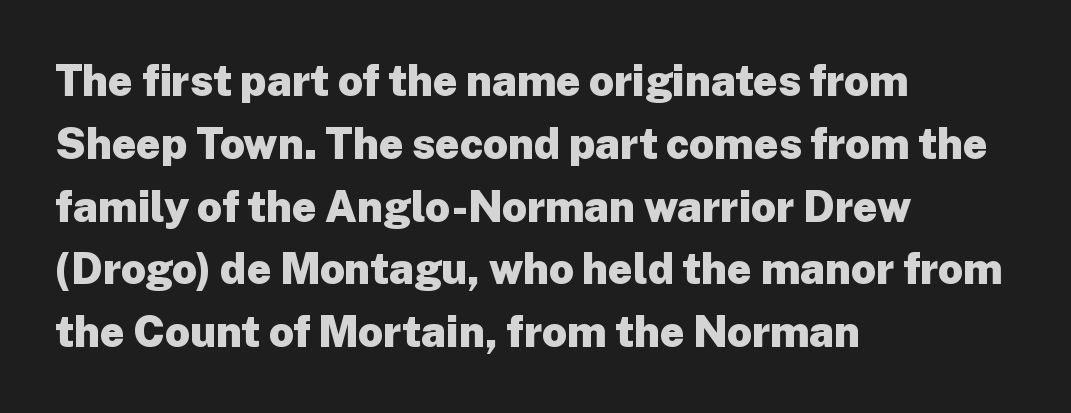
{"serif": "no", "italic": "no", "bold": "yes", "weight": "heavy", "width": "normal", "stroke_contrast": "low", "x_height": "medium", "monospaced": "no", "underline": "no", "align": "left", "line_spacing": "normal", "line_spacing_ratio": 1.46, "letter_spacing": "normal", "letter_spacing_em": 0.0, "glyph_px": 43}
